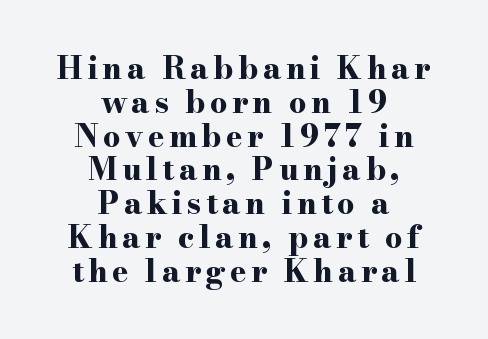
Q: Is the text bold? A: Yes.
Q: Is the text italic (slanted)? A: No, it is upright.
Q: Is the typeface a serif or a sans-serif typeface? A: Serif.
Q: Is the text underlined? A: No.
Q: How is the paragraph aligned? A: Centered.
Q: Is the spacing between lines tight, normal or loose? A: Tight.
Q: Width (condensed, normal, or wide)? A: Wide.
Q: Stroke contrast? A: High.
Q: x-height? A: Small.
Q: Monospaced? A: No.
